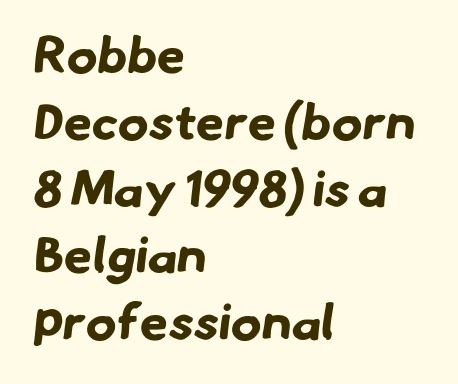
The image shows 51 px bold sans-serif type; set left-aligned, normal line spacing (1.31x), normal letter spacing, not underlined; low stroke contrast and a small x-height.
